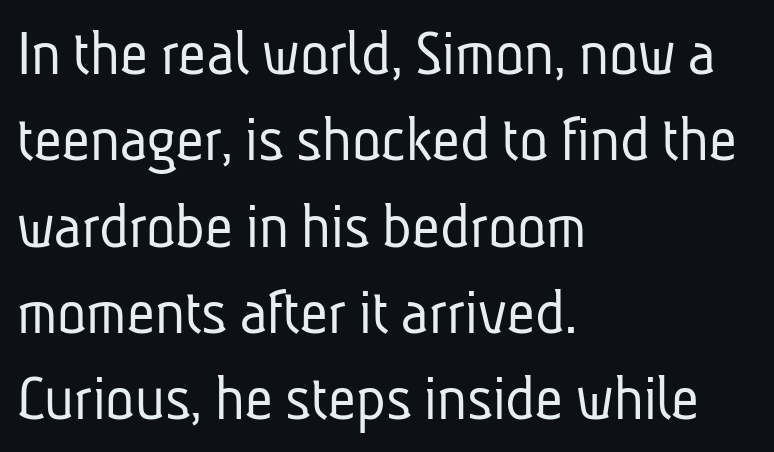
The face used here is proportionally spaced, like ordinary book or web type. A typesetter would call this zero additional tracking. These lines are set flush left with a ragged right edge. Whoever set this chose a conventional vertical rhythm.
